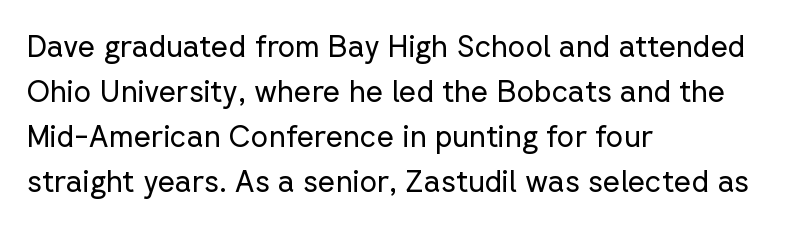
The image shows 30 px regular-weight sans-serif type, upright; set left-aligned, normal line spacing (1.5x), normal letter spacing, not underlined; low stroke contrast and a medium x-height.
